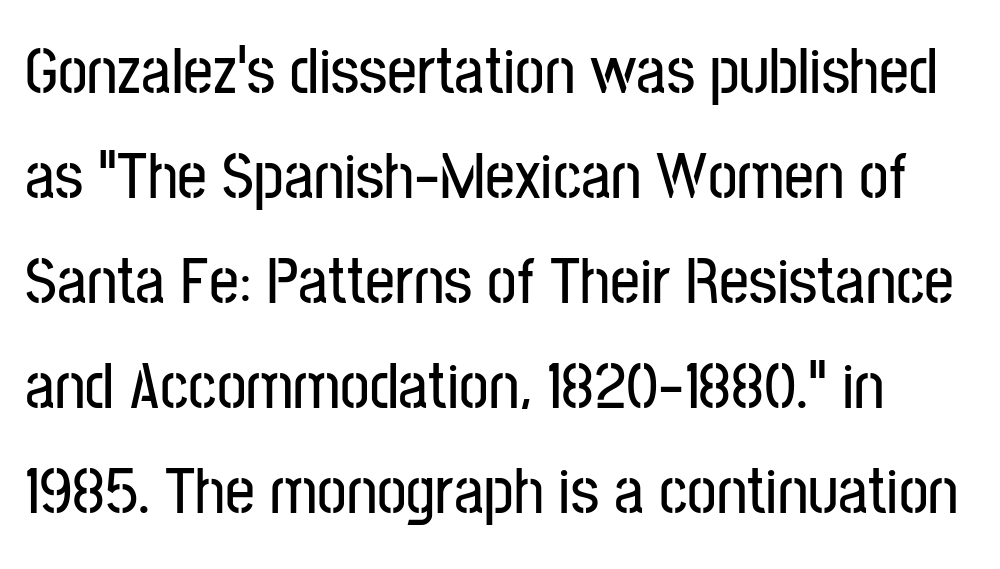
Q: Is the text italic (slanted)? A: No, it is upright.
Q: Is the typeface a serif or a sans-serif typeface? A: Sans-serif.
Q: Is the text underlined? A: No.
Q: Is the spacing between letters normal or unusually wide? A: Normal.
Q: Is the spacing between lines tight, normal or loose? A: Normal.
Q: Width (condensed, normal, or wide)? A: Condensed.
Q: Stroke contrast? A: Low.
Q: x-height? A: Medium.
Q: Monospaced? A: No.
